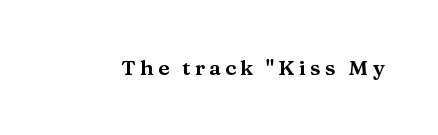
The image shows 21 px text type, upright; set unusually wide letter spacing (+0.2 em), not underlined.
